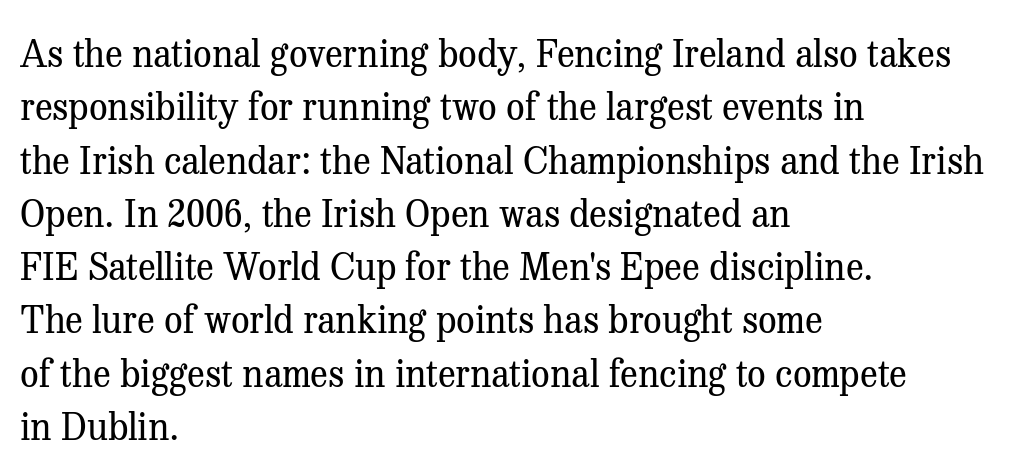
Plain, unruled lines of type. Left-aligned paragraph, ragged on the right. Honestly, the row spacing looks completely unremarkable. Spacing verdict: proportional, widths tailored to each character. Letterform terminals end in serifs throughout the passage. These lines were composed using upright roman letters.
